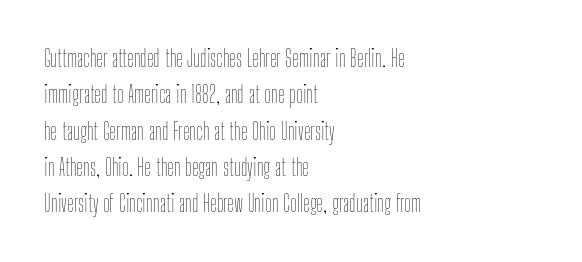
{"italic": "no", "bold": "no", "underline": "no", "align": "left", "line_spacing": "normal", "line_spacing_ratio": 1.58, "letter_spacing": "normal", "letter_spacing_em": 0.0, "glyph_px": 23}
